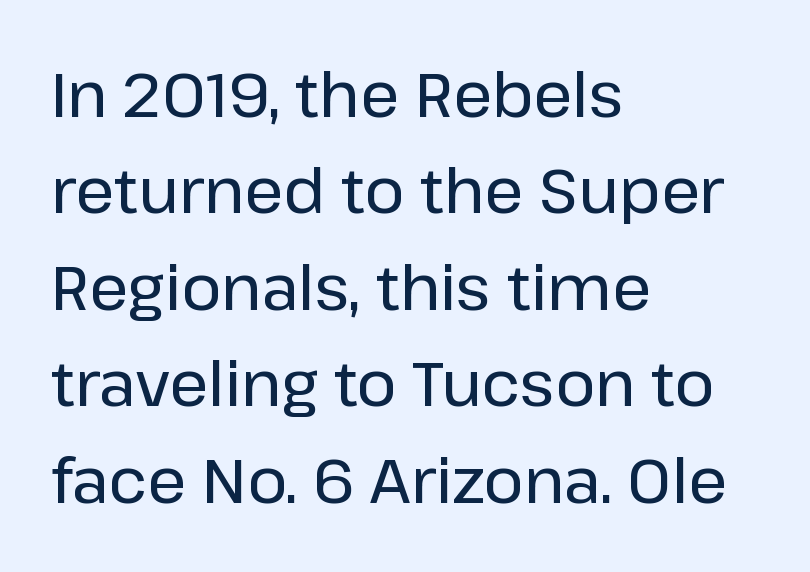
The image shows 61 px sans-serif type, upright; set left-aligned, normal line spacing (1.58x), normal letter spacing, not underlined; low stroke contrast and a medium x-height.
